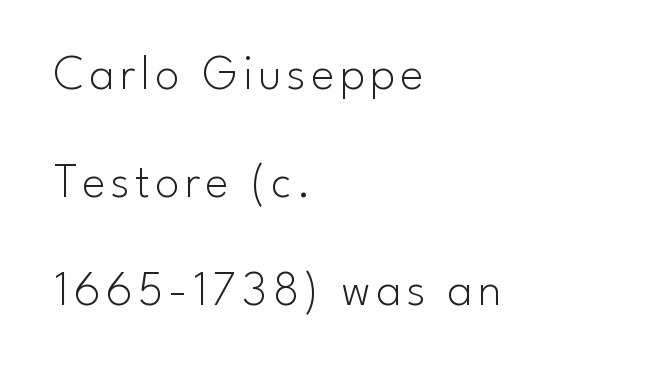
Looks like regular typesetting: each glyph gets only the width it needs. Bold? No — there's no thickening of the strokes. Typeset ragged right — the left edge is the straight one. No feet cap the strokes, marking this as sans-serif type. Descenders hang freely into open space.
